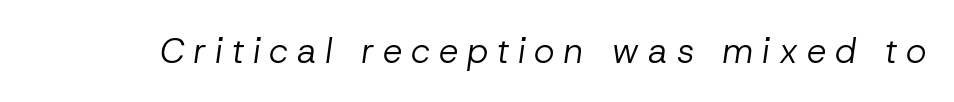
{"italic": "yes", "lean": "right", "slant_degrees": 8, "bold": "no", "weight": "regular", "width": "normal", "stroke_contrast": "low", "x_height": "medium", "monospaced": "no", "underline": "no", "letter_spacing": "wide", "letter_spacing_em": 0.25, "glyph_px": 35}
